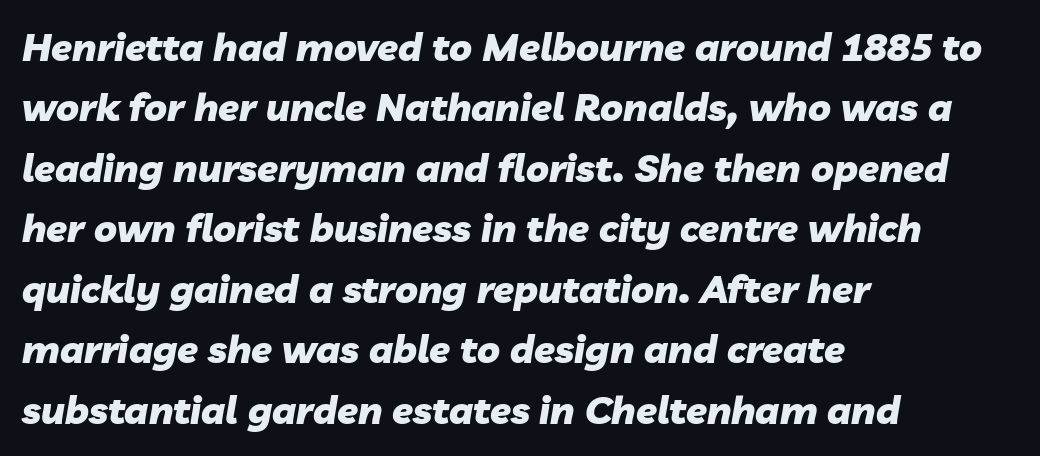
{"italic": "yes", "lean": "right", "slant_degrees": 10, "bold": "yes", "weight": "heavy", "width": "normal", "stroke_contrast": "low", "x_height": "medium", "monospaced": "no", "underline": "no", "align": "left", "line_spacing": "normal", "line_spacing_ratio": 1.59, "letter_spacing": "normal", "letter_spacing_em": 0.0, "glyph_px": 38}
